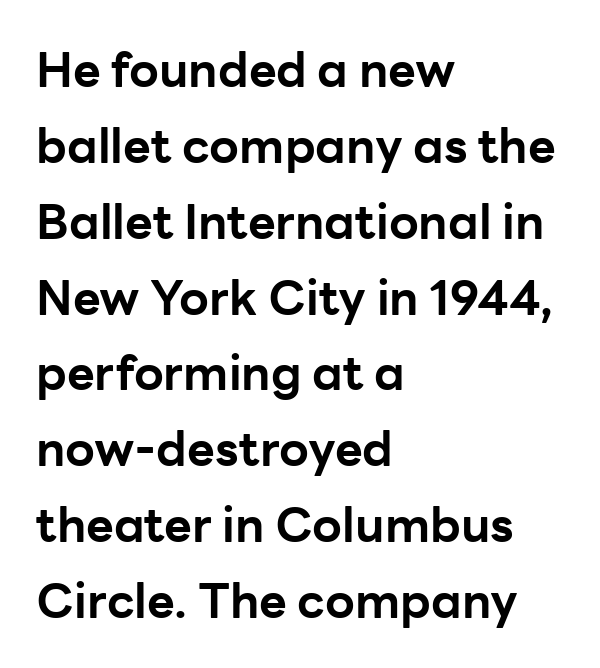
The typeface chosen for these lines omits serifs. The lines sit at an ordinary, default distance from one another. Is the type bold? Yes — the strokes are clearly thick and heavy. The lettering stays uniformly vertical, giving the passage a roman look. The letters sit at their default tracking, neither squeezed nor spread.
